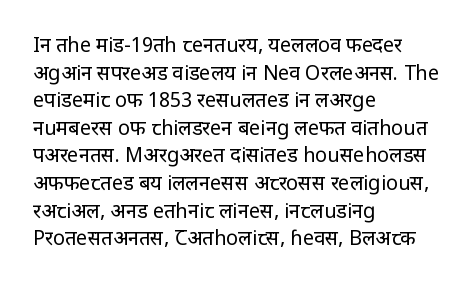
The image shows 20 px text type, upright; set left-aligned, normal line spacing (1.38x), normal letter spacing, not underlined.
